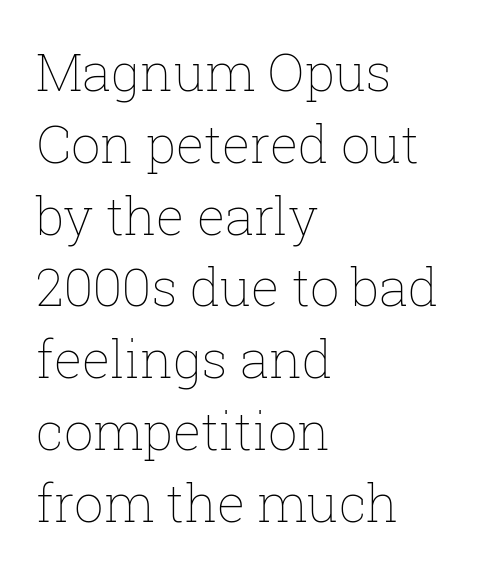
Q: Is the text bold? A: No.
Q: Is the text italic (slanted)? A: No, it is upright.
Q: Is the text underlined? A: No.
Q: How is the paragraph aligned? A: Left-aligned.
Q: Is the spacing between letters normal or unusually wide? A: Normal.
Q: Is the spacing between lines tight, normal or loose? A: Normal.
Q: Width (condensed, normal, or wide)? A: Normal.
Q: Stroke contrast? A: Low.
Q: x-height? A: Medium.
Q: Monospaced? A: No.
